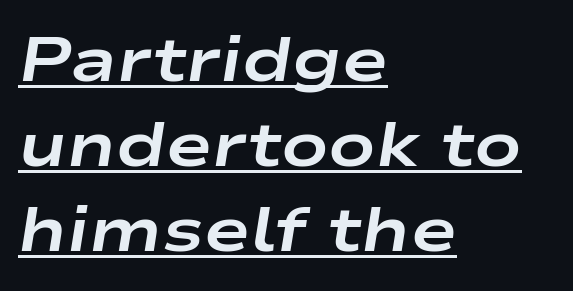
Does the leading feel generous? No, just average. On the weight axis this lands at bold, roughly 700. Students, note that the glyphs here touch the page at normal intervals. Which margin do the lines hug? The left one — the right edge is uneven.
